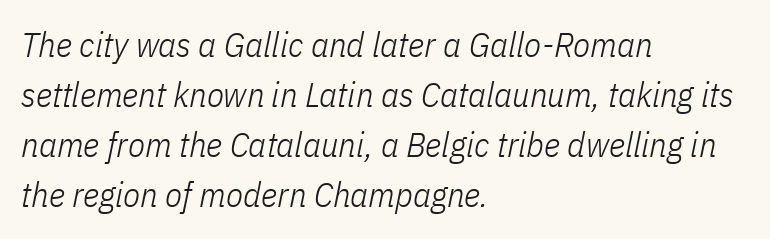
Q: Is the text bold? A: No.
Q: Is the text italic (slanted)? A: Yes, it leans right by about 11 degrees.
Q: Is the text underlined? A: No.
Q: How is the paragraph aligned? A: Left-aligned.
Q: Is the spacing between letters normal or unusually wide? A: Normal.
Q: Is the spacing between lines tight, normal or loose? A: Normal.
Q: Width (condensed, normal, or wide)? A: Condensed.
Q: Stroke contrast? A: Low.
Q: x-height? A: Medium.
Q: Monospaced? A: No.
